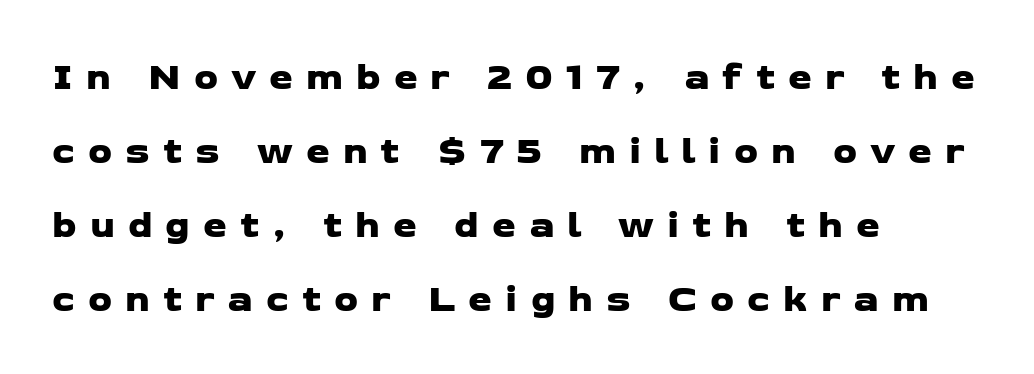
Think of a printed novel: that variable character pitch is what you see here. These lines have a slow, spaced-out rhythm from letter to letter. Type without underlining. The paragraph shown leans on its left margin. Letterform terminals end flat and unadorned throughout the passage. You could fit nearly another row in the gap between these rows.
